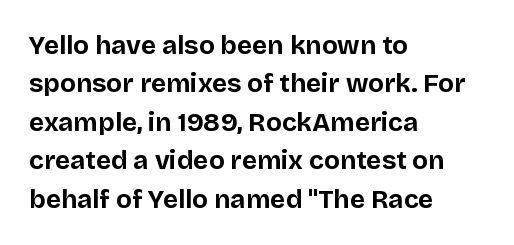
Q: Is the text bold? A: Yes.
Q: Is the text italic (slanted)? A: No, it is upright.
Q: Is the text underlined? A: No.
Q: How is the paragraph aligned? A: Left-aligned.
Q: Is the spacing between letters normal or unusually wide? A: Normal.
Q: Is the spacing between lines tight, normal or loose? A: Normal.
